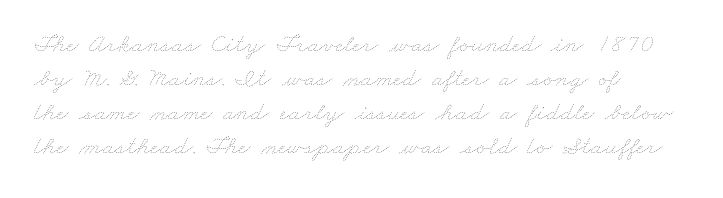
Regarding leading, the lines here are spaced in the standard way. These glyphs show unthickened strokes, regular width or finer. Quick note: underline off. Tracking here is standard; glyphs follow each other at the usual distance.
